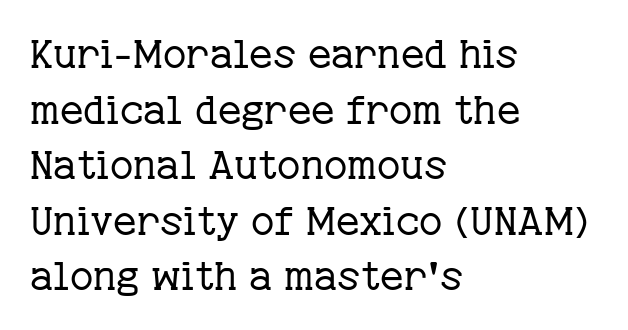
{"serif": "yes", "italic": "no", "bold": "no", "weight": "regular", "width": "normal", "stroke_contrast": "low", "x_height": "medium", "monospaced": "no", "underline": "no", "align": "left", "line_spacing": "normal", "line_spacing_ratio": 1.39, "letter_spacing": "normal", "letter_spacing_em": 0.0, "glyph_px": 40}
